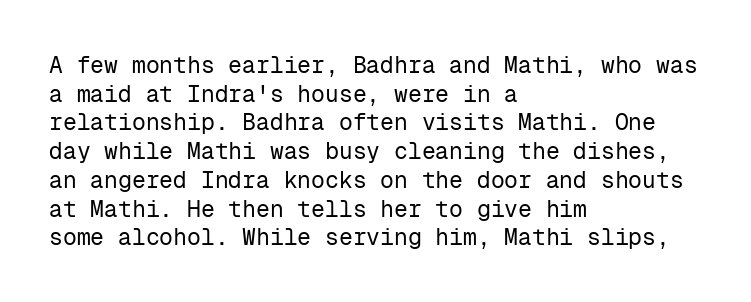
The lines sit at an ordinary, default distance from one another. The text block is weighted toward the left margin, trailing off unevenly rightward. Tracking value appears to be zero — textbook default spacing. Has an underline been added? It has not. Stroke mass is kept to a normal reading level or below.
